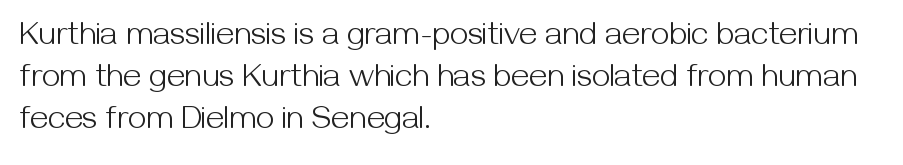
Looks like regular typesetting: each glyph gets only the width it needs. This sample keeps an unexceptional amount of space between lines. These lines stack with their left ends in a neat column. Look at the tracking — it's just the regular setting, nothing added. Stems and bowls with no extra thickness — not bold. Bare-footed words on every line.
